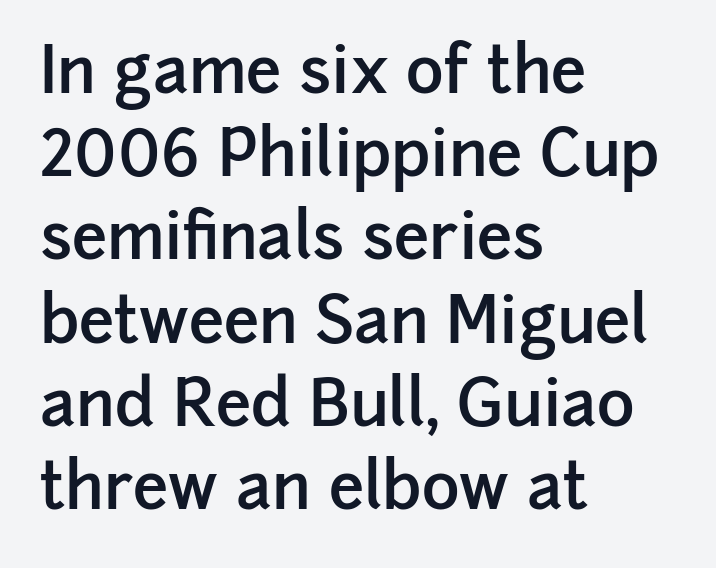
Quick note: not italic, upright. Reading down the column, the eye jumps a familiar distance to each next line. The space directly below the letters is spotless. The face used here is proportionally spaced, like ordinary book or web type.
